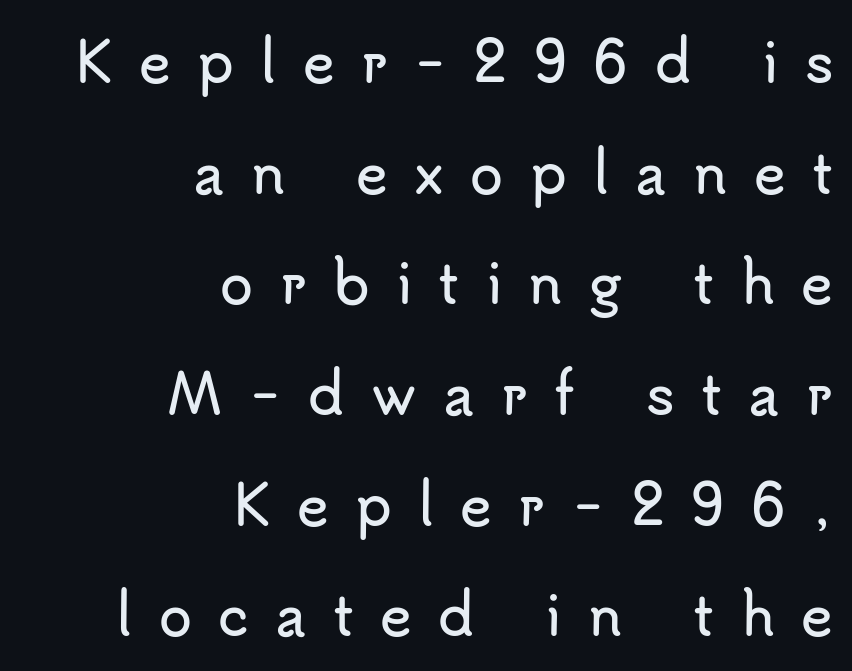
The letters stand upright; this is a roman face. Honestly, there is no underline to notice here at all. Varying glyph widths throughout — classic text-font behaviour. Between one letter and the next there's a generous, obvious gap. The typesetter chose a ragged-left arrangement here.
